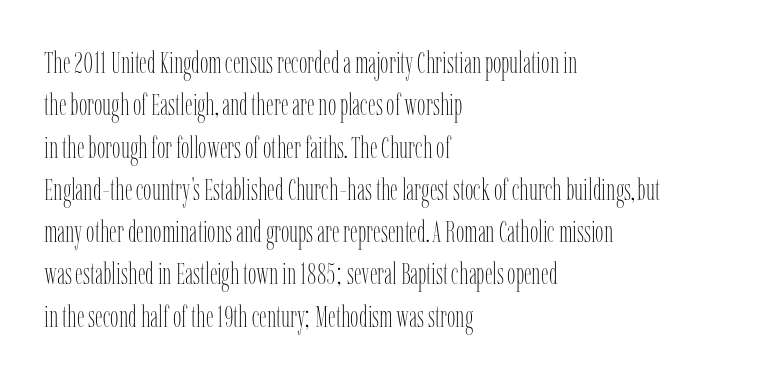
Do the characters align in a grid? No, the font is proportional. Anything drawn beneath the words? Only blank space. This is not heavy type; no bold has been used. Here the glyphs are tracked normally, forming tight word shapes. Line beginnings align vertically; line endings do not. Vertical spacing — default.
